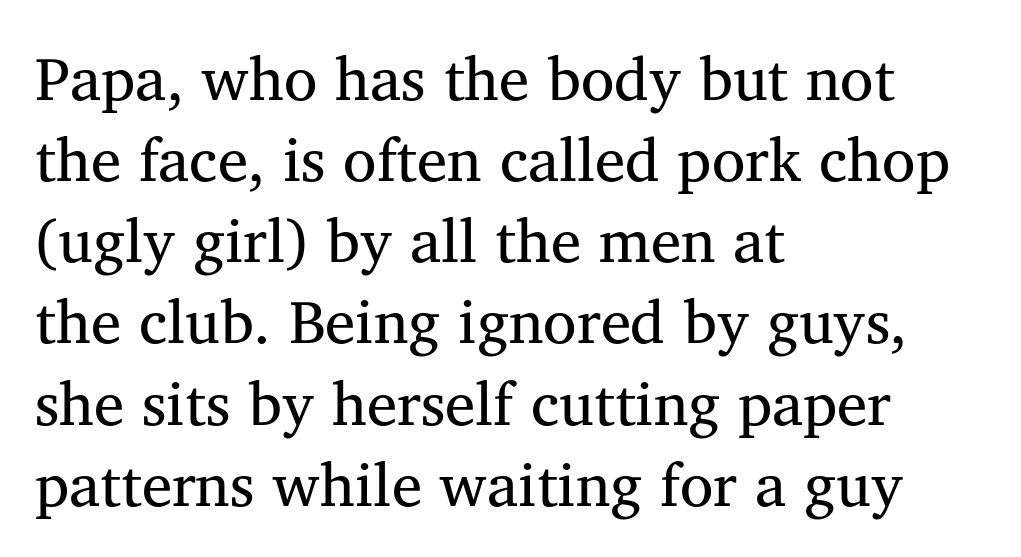
Each letter keeps its own natural width here, so spacing adapts to shape. A typesetter would call this zero additional tracking. Bold? No — there's no thickening of the strokes. The words here are not underlined. The rendering shows small feet on the letterforms — a serif design. Summary of vertical rhythm: regular, with standard interline spacing.
